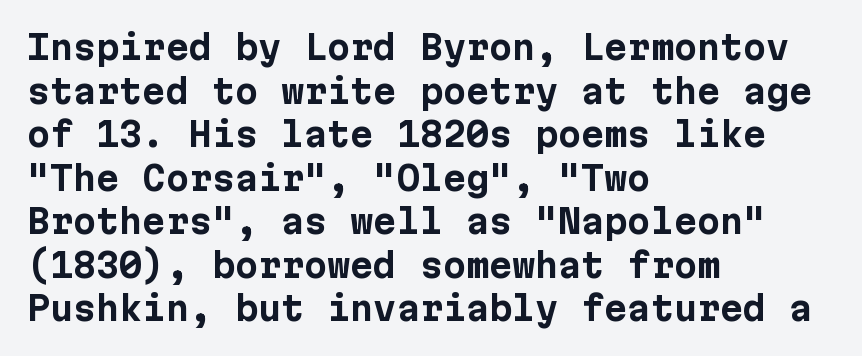
{"serif": "no", "italic": "no", "bold": "yes", "weight": "bold", "width": "normal", "stroke_contrast": "low", "x_height": "medium", "underline": "no", "align": "left", "line_spacing": "normal", "line_spacing_ratio": 1.32, "letter_spacing": "normal", "letter_spacing_em": 0.0, "glyph_px": 33}
